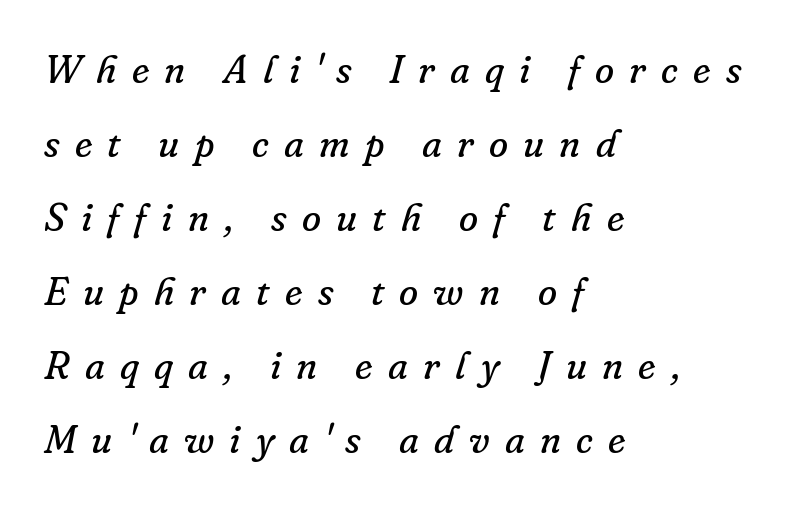
The image shows 39 px regular-weight serif type, italic (leaning right); set left-aligned, loose line spacing (1.9x), unusually wide letter spacing (+0.39 em), not underlined; low stroke contrast and a small x-height.
